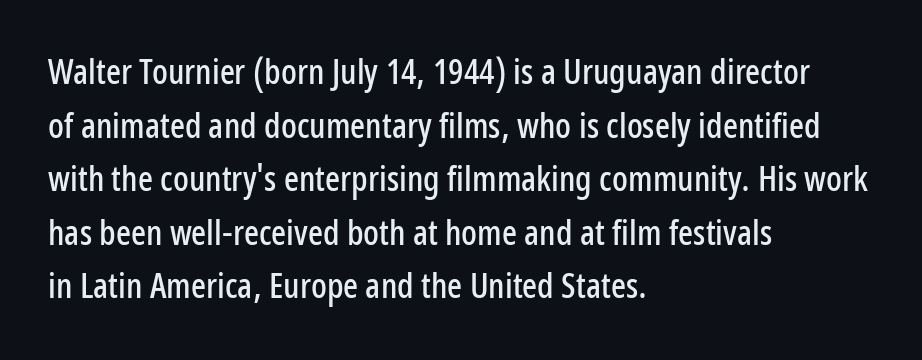
Q: Is the text italic (slanted)? A: No, it is upright.
Q: Is the typeface a serif or a sans-serif typeface? A: Sans-serif.
Q: Is the text underlined? A: No.
Q: How is the paragraph aligned? A: Left-aligned.
Q: Is the spacing between letters normal or unusually wide? A: Normal.
Q: Is the spacing between lines tight, normal or loose? A: Normal.
Q: Width (condensed, normal, or wide)? A: Condensed.
Q: Stroke contrast? A: Low.
Q: x-height? A: Medium.
Q: Monospaced? A: No.
